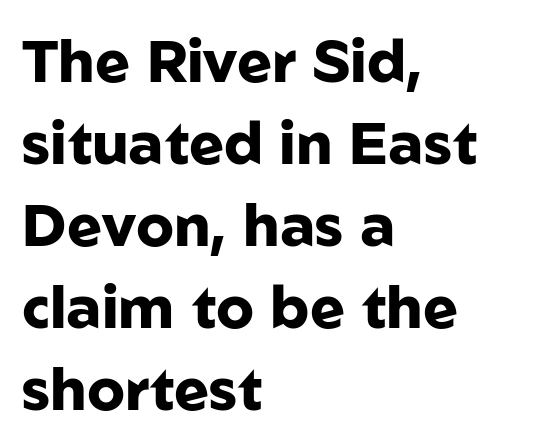
{"serif": "no", "italic": "no", "bold": "yes", "weight": "heavy", "width": "normal", "stroke_contrast": "low", "x_height": "medium", "monospaced": "no", "underline": "no", "align": "left", "line_spacing": "normal", "line_spacing_ratio": 1.39, "letter_spacing": "normal", "letter_spacing_em": 0.0, "glyph_px": 59}
